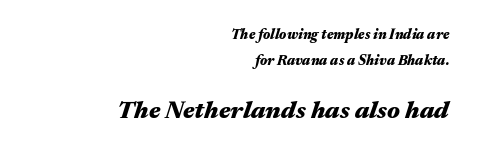
Notice how the stems are inclined rather than vertical — that's the hallmark of italics. Each glyph is drawn with heavy, bold strokes. If you squint, the bottom block still reads clearly — it's the larger of the two. Inter-character spacing is left at the font's built-in metrics. Where is the straight margin? On the right. Descenders hang freely into open space.
